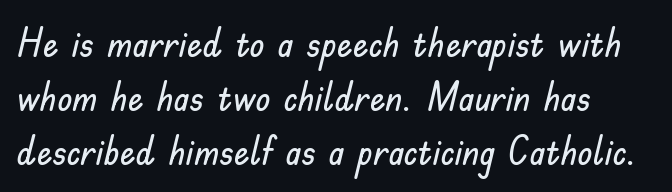
{"serif": "no", "width": "normal", "stroke_contrast": "low", "x_height": "small", "monospaced": "no", "underline": "no", "line_spacing": "normal", "line_spacing_ratio": 1.38, "letter_spacing": "normal", "letter_spacing_em": 0.0, "glyph_px": 39}
